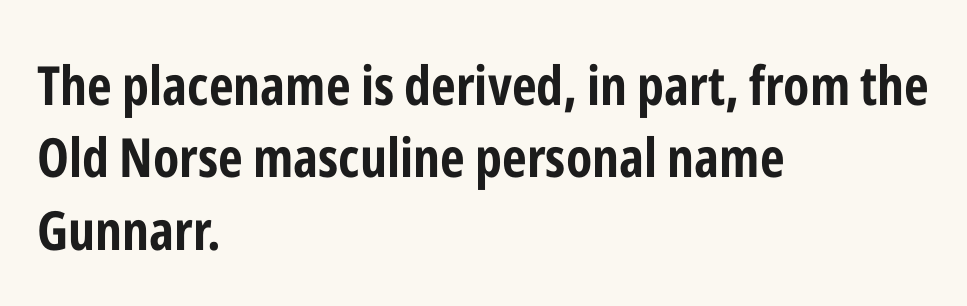
The image shows 54 px bold, condensed sans-serif type, upright; set left-aligned, normal line spacing (1.34x), normal letter spacing, not underlined; low stroke contrast and a medium x-height.
